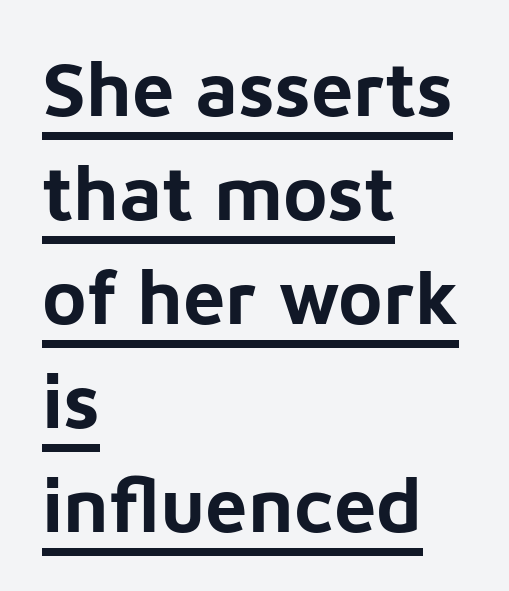
The image shows 76 px bold sans-serif type, upright; set left-aligned, normal line spacing (1.37x), normal letter spacing, underlined; low stroke contrast and a medium x-height.
